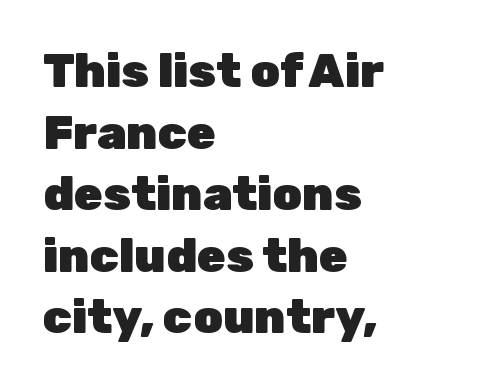
Q: Is the text bold? A: Yes.
Q: Is the text italic (slanted)? A: No, it is upright.
Q: Is the typeface a serif or a sans-serif typeface? A: Sans-serif.
Q: Is the text underlined? A: No.
Q: How is the paragraph aligned? A: Left-aligned.
Q: Is the spacing between letters normal or unusually wide? A: Normal.
Q: Is the spacing between lines tight, normal or loose? A: Normal.
Q: Width (condensed, normal, or wide)? A: Normal.
Q: Stroke contrast? A: Low.
Q: x-height? A: Medium.
Q: Monospaced? A: No.
